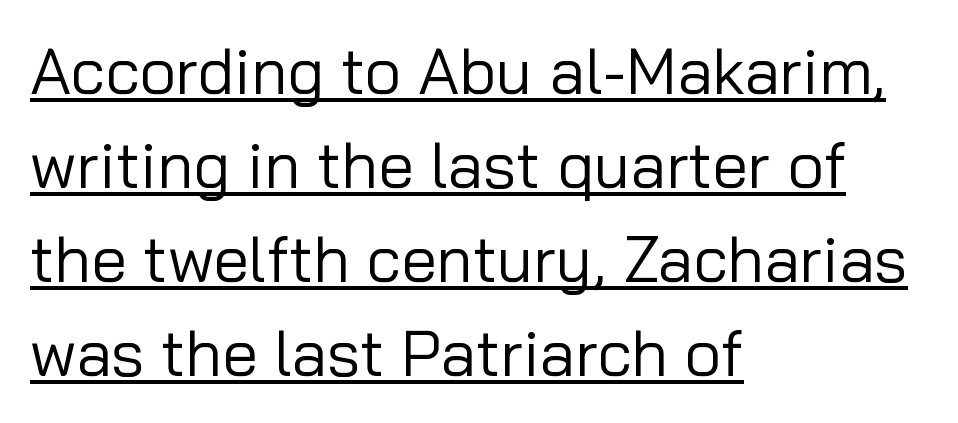
Q: Is the text bold? A: No.
Q: Is the text italic (slanted)? A: No, it is upright.
Q: Is the typeface a serif or a sans-serif typeface? A: Sans-serif.
Q: Is the text underlined? A: Yes.
Q: How is the paragraph aligned? A: Left-aligned.
Q: Is the spacing between letters normal or unusually wide? A: Normal.
Q: Is the spacing between lines tight, normal or loose? A: Normal.
Q: Width (condensed, normal, or wide)? A: Normal.
Q: Stroke contrast? A: Low.
Q: x-height? A: Medium.
Q: Monospaced? A: No.
